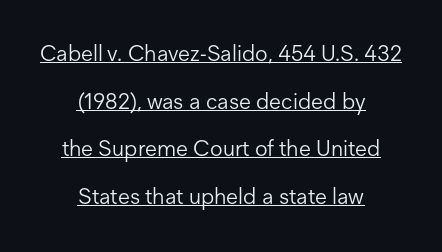
Q: Is the text bold? A: No.
Q: Is the text italic (slanted)? A: No, it is upright.
Q: Is the text underlined? A: Yes.
Q: How is the paragraph aligned? A: Centered.
Q: Is the spacing between letters normal or unusually wide? A: Normal.
Q: Is the spacing between lines tight, normal or loose? A: Loose.
